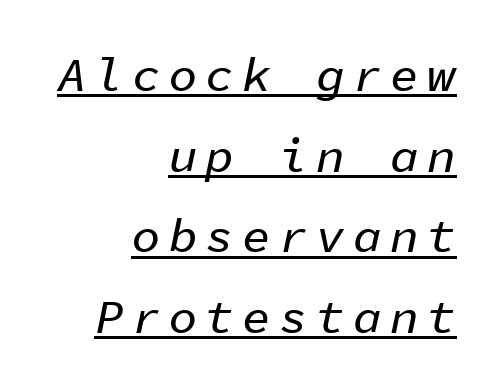
{"italic": "yes", "lean": "right", "slant_degrees": 11, "width": "normal", "stroke_contrast": "low", "x_height": "medium", "monospaced": "yes", "underline": "yes", "align": "right", "line_spacing": "normal", "line_spacing_ratio": 1.68, "glyph_px": 48}
